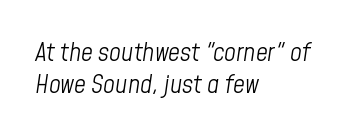
The image shows 26 px text type, italic (leaning right); set left-aligned, line spacing 1.24x, normal letter spacing, not underlined.
